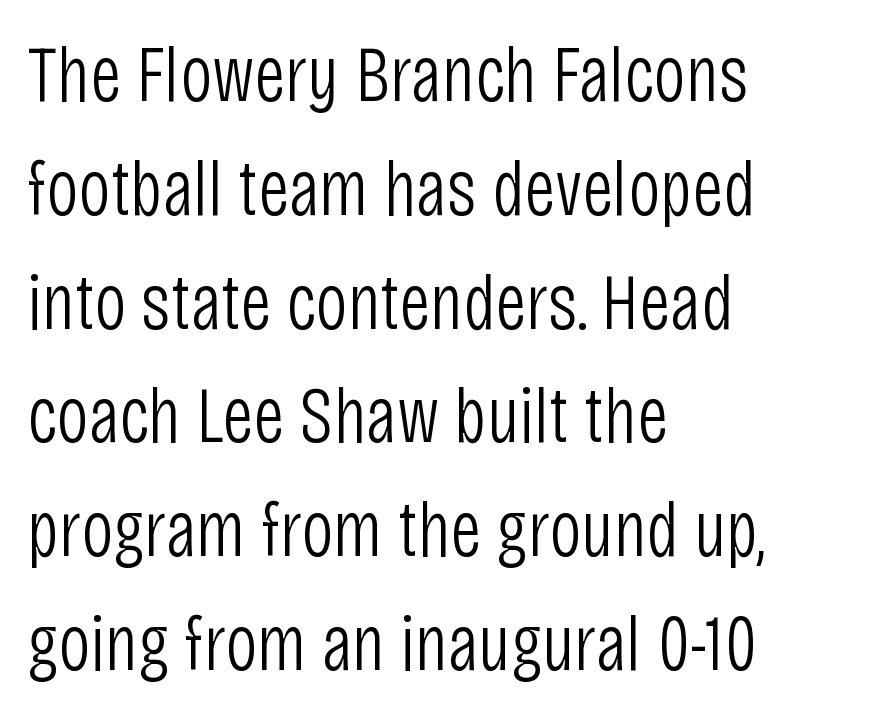
{"serif": "no", "italic": "no", "bold": "no", "weight": "light", "width": "condensed", "stroke_contrast": "low", "x_height": "large", "monospaced": "no", "underline": "no", "align": "left", "line_spacing": "normal", "line_spacing_ratio": 1.44, "letter_spacing": "normal", "letter_spacing_em": 0.0, "glyph_px": 79}
